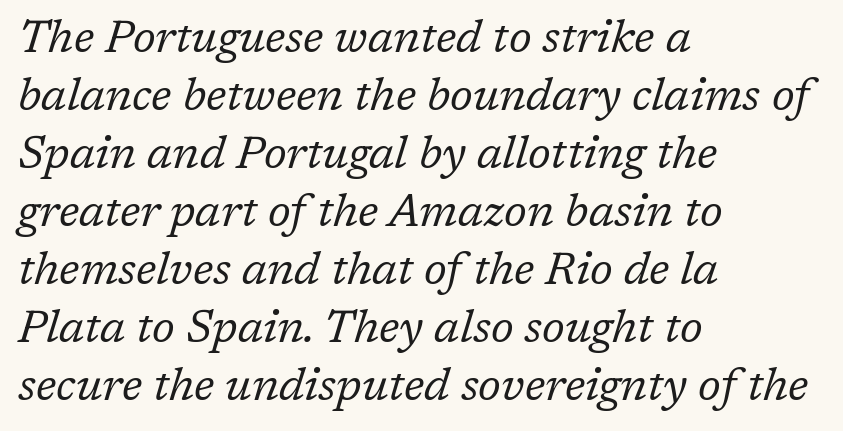
A normal amount of white space separates one row of letters from the next. Is this a fixed-width face? No — the glyphs have proportional, varying widths. Stroke mass is kept to a normal reading level or below. The typography opts for an oblique posture over an upright one.
